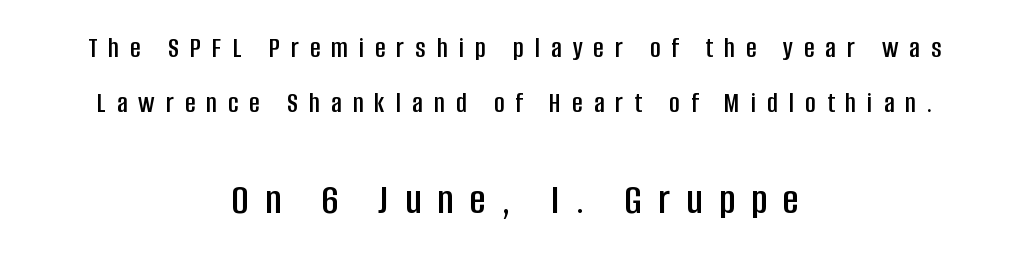
{"serif": "no", "italic": "no", "width": "condensed", "stroke_contrast": "low", "x_height": "large", "monospaced": "no", "underline": "no", "align": "center", "line_spacing_ratio": 1.89, "letter_spacing": "wide", "letter_spacing_em": 0.38, "larger_block": "second", "size_ratio": 1.48, "glyph_px": 43}
